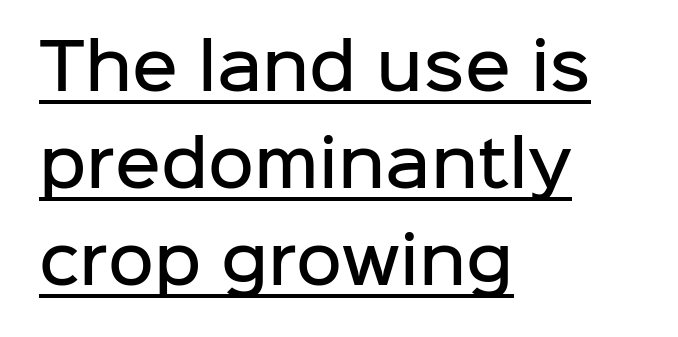
{"serif": "no", "italic": "no", "bold": "semi", "weight": "semibold", "width": "normal", "stroke_contrast": "low", "x_height": "medium", "monospaced": "no", "underline": "yes", "align": "left", "line_spacing": "normal", "line_spacing_ratio": 1.54, "letter_spacing": "normal", "letter_spacing_em": 0.0, "glyph_px": 63}
